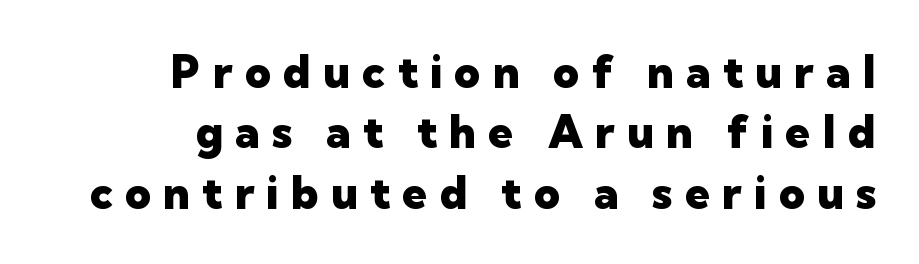
{"serif": "no", "italic": "no", "bold": "yes", "weight": "heavy", "width": "normal", "stroke_contrast": "low", "x_height": "medium", "monospaced": "no", "underline": "no", "align": "right", "line_spacing": "normal", "line_spacing_ratio": 1.34, "letter_spacing": "wide", "letter_spacing_em": 0.27, "glyph_px": 45}
